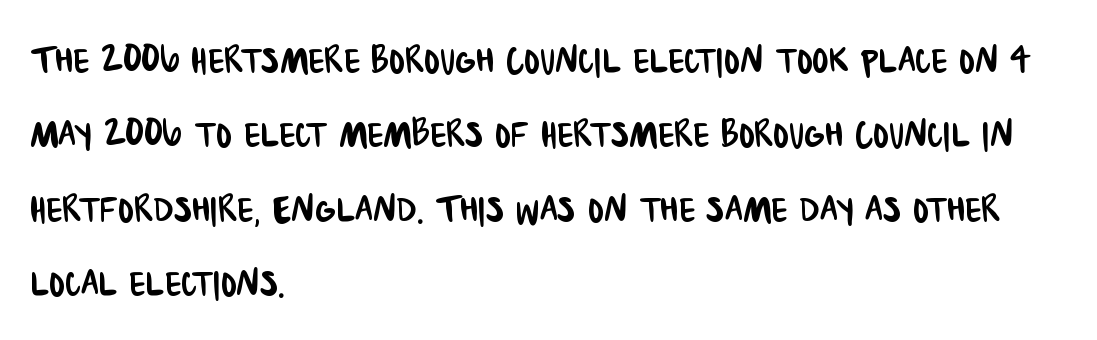
Spacing verdict: proportional, widths tailored to each character. The letters sit at their default tracking, neither squeezed nor spread. Each letter's strokes conclude bluntly, with no projecting serifs. Alignment: flush left.
